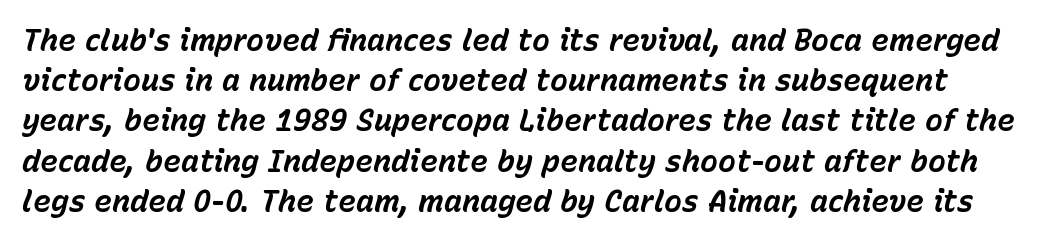
The image shows 30 px bold type, italic (leaning right); set normal line spacing (1.34x), normal letter spacing, not underlined; low stroke contrast and a medium x-height.
